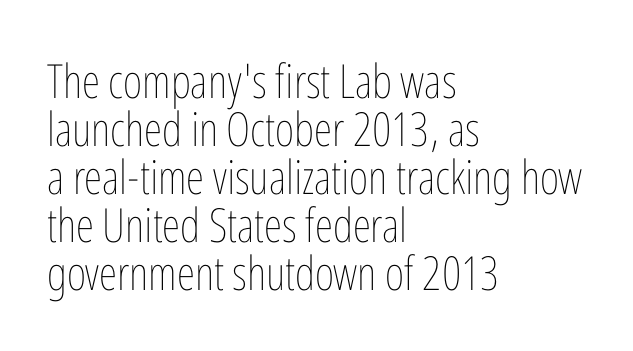
The image shows 47 px thin, condensed type, upright; set left-aligned, tight line spacing (1.02x), normal letter spacing, not underlined; low stroke contrast and a medium x-height.
